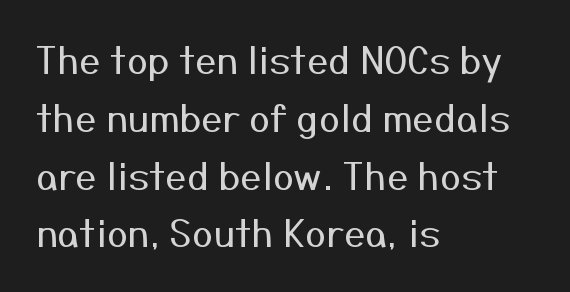
The image shows 38 px regular-weight sans-serif type, upright; set left-aligned, normal line spacing (1.52x), normal letter spacing, not underlined; medium stroke contrast and a medium x-height.
